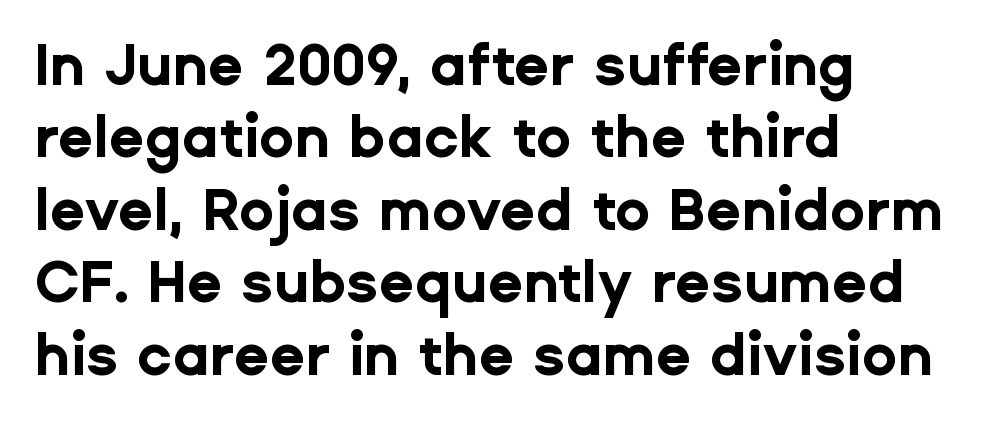
Glyph-to-glyph distance matches everyday printed text. Ordinary non-slanted type is in use. The passage shown is typed in a proportional face where columns would drift. Successive baselines arrive at the customary interval. The space beneath each line is pristine and unruled.
